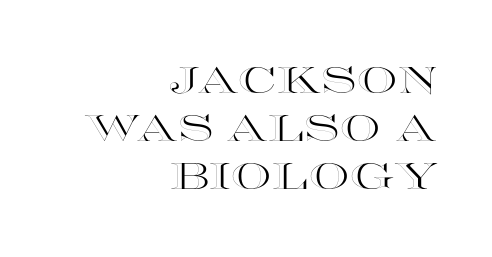
Q: Is the text italic (slanted)? A: No, it is upright.
Q: Is the text underlined? A: No.
Q: How is the paragraph aligned? A: Right-aligned.
Q: Is the spacing between letters normal or unusually wide? A: Normal.
Q: Is the spacing between lines tight, normal or loose? A: Normal.
Q: Width (condensed, normal, or wide)? A: Wide.
Q: x-height? A: Large.
Q: Monospaced? A: No.
